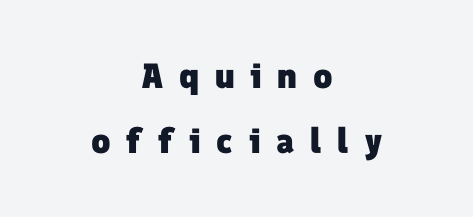
Q: Is the text bold? A: Yes.
Q: Is the typeface a serif or a sans-serif typeface? A: Sans-serif.
Q: Is the text underlined? A: No.
Q: How is the paragraph aligned? A: Centered.
Q: Is the spacing between letters normal or unusually wide? A: Unusually wide.
Q: Width (condensed, normal, or wide)? A: Normal.
Q: Stroke contrast? A: Low.
Q: x-height? A: Medium.
Q: Monospaced? A: No.
